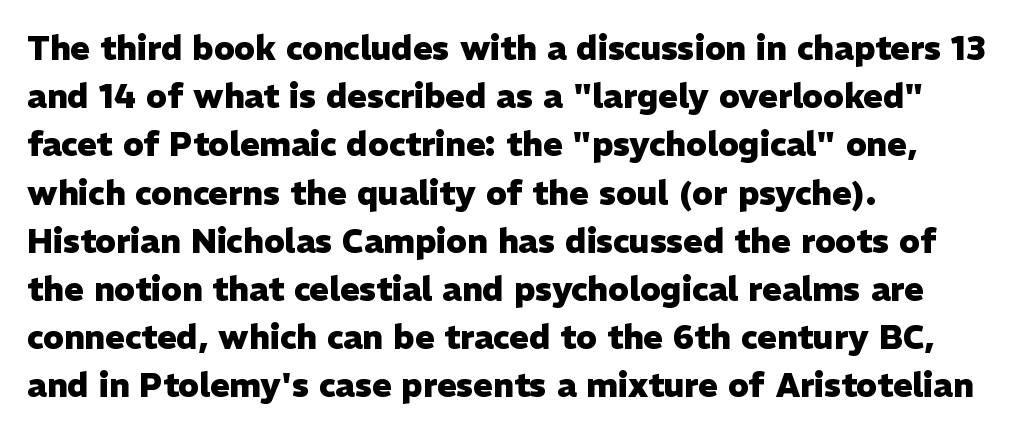
Q: Is the text bold? A: Yes.
Q: Is the text italic (slanted)? A: No, it is upright.
Q: Is the typeface a serif or a sans-serif typeface? A: Sans-serif.
Q: Is the text underlined? A: No.
Q: How is the paragraph aligned? A: Left-aligned.
Q: Is the spacing between letters normal or unusually wide? A: Normal.
Q: Is the spacing between lines tight, normal or loose? A: Normal.
Q: Width (condensed, normal, or wide)? A: Normal.
Q: Stroke contrast? A: Low.
Q: x-height? A: Medium.
Q: Monospaced? A: No.
